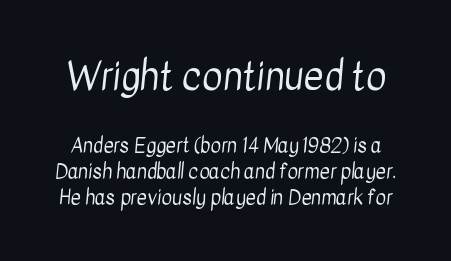
Q: Is the text bold? A: No.
Q: Is the typeface a serif or a sans-serif typeface? A: Sans-serif.
Q: Is the text underlined? A: No.
Q: Is the spacing between letters normal or unusually wide? A: Normal.
Q: Is the spacing between lines tight, normal or loose? A: Normal.
Q: Which block of text is set in a larger size, the first (top) or the second (bottom)? A: The first (top) one.
Q: Width (condensed, normal, or wide)? A: Condensed.
Q: Stroke contrast? A: Low.
Q: x-height? A: Medium.
Q: Monospaced? A: No.
